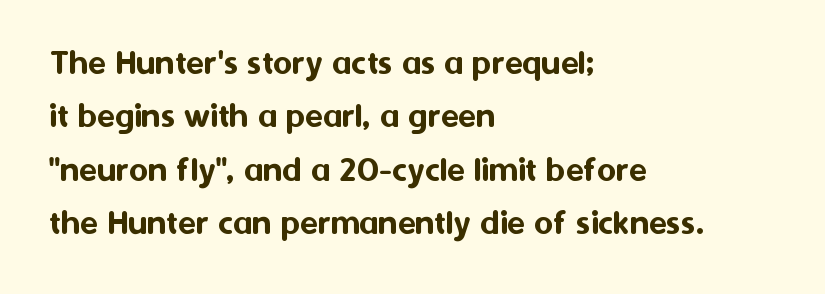
The image shows 37 px sans-serif type, upright; set left-aligned, normal line spacing (1.44x), normal letter spacing, not underlined; medium stroke contrast and a medium x-height.
